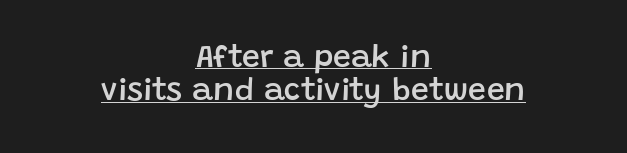
{"serif": "no", "italic": "no", "bold": "semi", "weight": "semibold", "width": "normal", "stroke_contrast": "low", "x_height": "large", "monospaced": "no", "underline": "yes", "align": "center", "line_spacing": "tight", "line_spacing_ratio": 1.04, "letter_spacing": "normal", "letter_spacing_em": 0.0, "glyph_px": 32}
